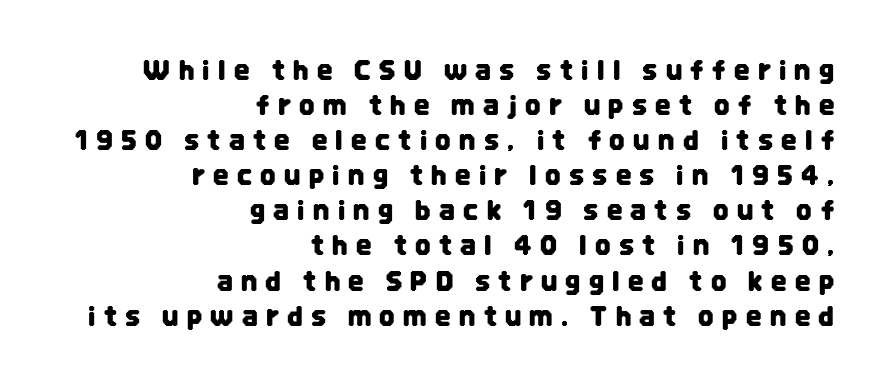
{"italic": "no", "underline": "no", "align": "right", "line_spacing": "normal", "line_spacing_ratio": 1.3, "letter_spacing": "wide", "letter_spacing_em": 0.31, "glyph_px": 27}
